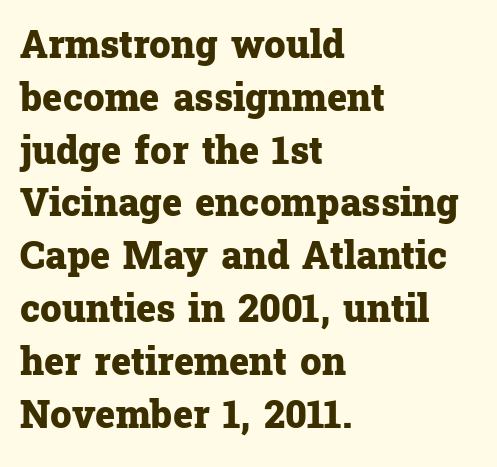
The typesetting leans heavy: a genuine bold. The space beneath each line is pristine and unruled. Default kerning and tracking; the words read as compact shapes. The lettering holds an erect, upright posture throughout. You could not count columns in this text — the font is proportionally spaced. The lines sit at an ordinary, default distance from one another.
